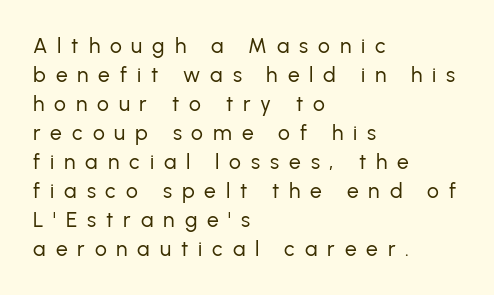
Caption: multi-line text, flush left, ragged right. These lines sit exactly where default settings would place them. The lettering holds an erect, upright posture throughout. Heft: none added — not bold.
